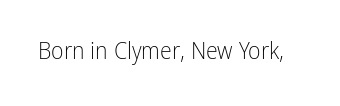
The image shows 24 px text type, upright; set normal letter spacing, not underlined.
